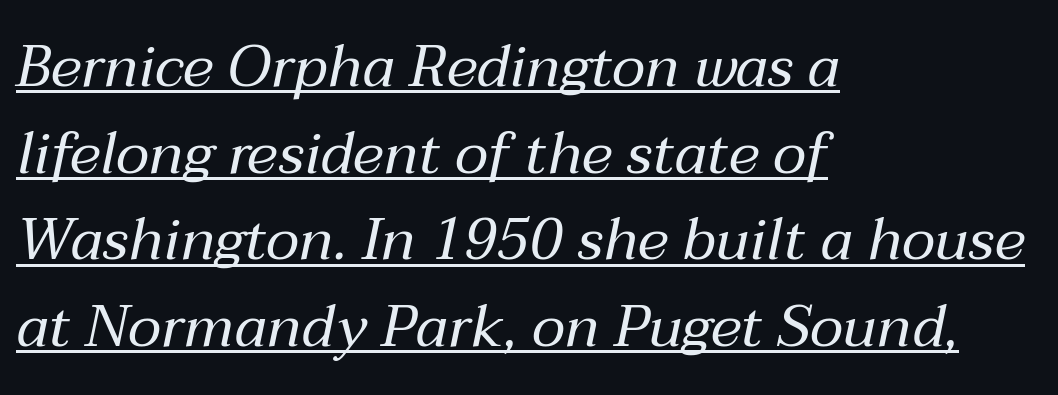
{"italic": "yes", "lean": "right", "slant_degrees": 12, "bold": "no", "weight": "regular", "width": "normal", "stroke_contrast": "medium", "x_height": "medium", "monospaced": "no", "underline": "yes", "align": "left", "line_spacing": "normal", "line_spacing_ratio": 1.47, "letter_spacing": "normal", "letter_spacing_em": 0.0, "glyph_px": 59}
